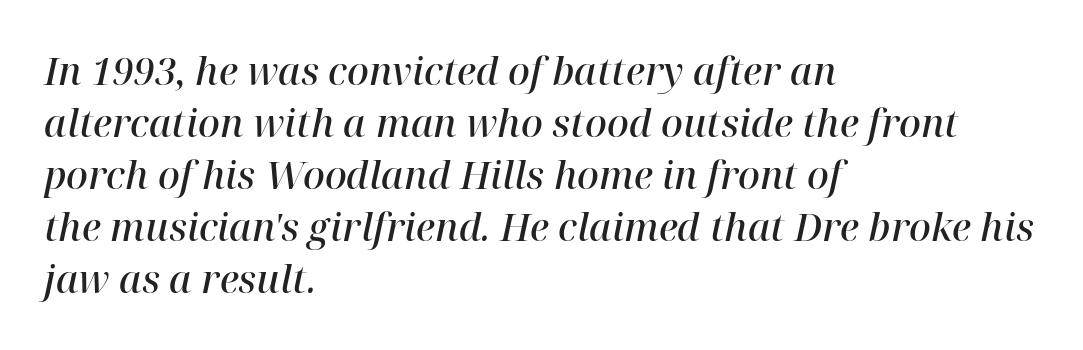
{"serif": "yes", "italic": "yes", "lean": "right", "slant_degrees": 12, "bold": "semi", "weight": "semibold", "width": "normal", "stroke_contrast": "high", "x_height": "medium", "monospaced": "no", "underline": "no", "align": "left", "line_spacing": "normal", "line_spacing_ratio": 1.37, "letter_spacing": "normal", "letter_spacing_em": 0.0, "glyph_px": 38}
